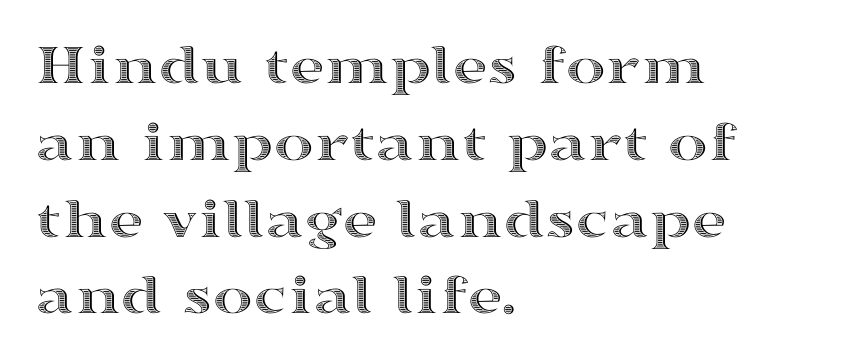
Q: Is the text italic (slanted)? A: No, it is upright.
Q: Is the text underlined? A: No.
Q: How is the paragraph aligned? A: Left-aligned.
Q: Is the spacing between letters normal or unusually wide? A: Normal.
Q: Is the spacing between lines tight, normal or loose? A: Normal.
Q: Width (condensed, normal, or wide)? A: Wide.
Q: x-height? A: Medium.
Q: Monospaced? A: No.
